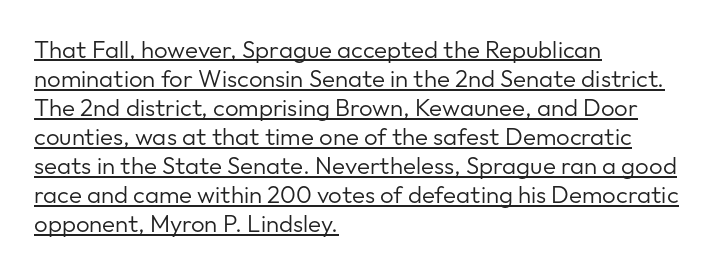
The image shows 24 px text type, upright; set left-aligned, line spacing 1.21x, normal letter spacing, underlined.
